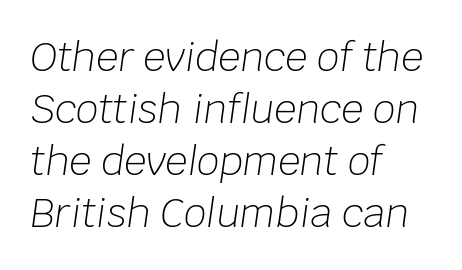
{"italic": "yes", "lean": "right", "slant_degrees": 8, "bold": "no", "weight": "light", "width": "normal", "stroke_contrast": "low", "x_height": "large", "monospaced": "no", "underline": "no", "align": "left", "line_spacing": "normal", "line_spacing_ratio": 1.33, "letter_spacing": "normal", "letter_spacing_em": 0.0, "glyph_px": 39}
